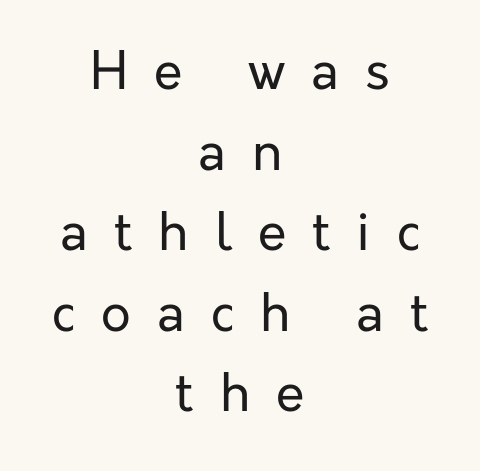
Q: Is the text bold? A: No.
Q: Is the text italic (slanted)? A: No, it is upright.
Q: Is the typeface a serif or a sans-serif typeface? A: Sans-serif.
Q: Is the text underlined? A: No.
Q: How is the paragraph aligned? A: Centered.
Q: Is the spacing between letters normal or unusually wide? A: Unusually wide.
Q: Is the spacing between lines tight, normal or loose? A: Normal.
Q: Width (condensed, normal, or wide)? A: Normal.
Q: Stroke contrast? A: Low.
Q: x-height? A: Medium.
Q: Monospaced? A: No.
